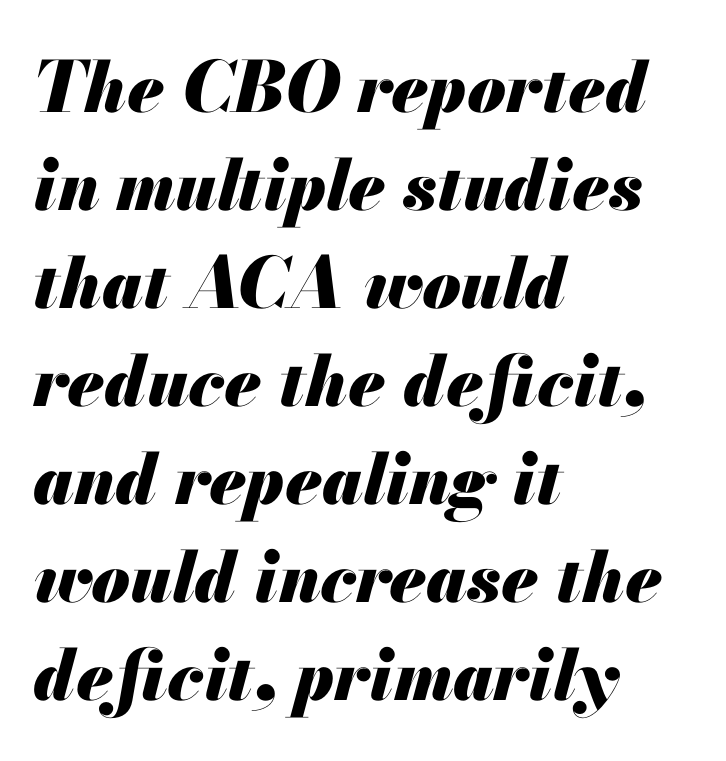
The rendering anchors every line to the left-hand side. This sample has the flowing, uneven cadence of proportional lettering. Look at the stroke-to-counter ratio: heavy, a bold. The space between consecutive lines is moderate. Just letters on the line, the space beneath them empty.
